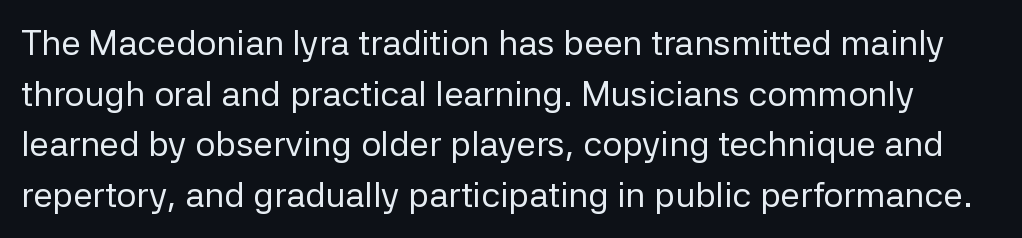
The image shows 35 px regular-weight sans-serif type, upright; set normal line spacing (1.45x), normal letter spacing, not underlined; low stroke contrast and a medium x-height.
